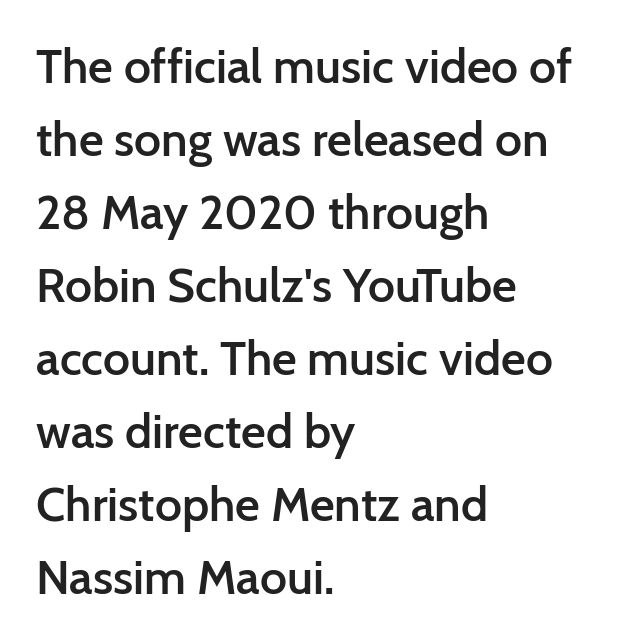
The face used here is proportionally spaced, like ordinary book or web type. A bit beefed up — I'd call it semibold rather than bold. Serifs: no, the terminals of the letterforms are clean. The rag falls on the right side of this text block.
